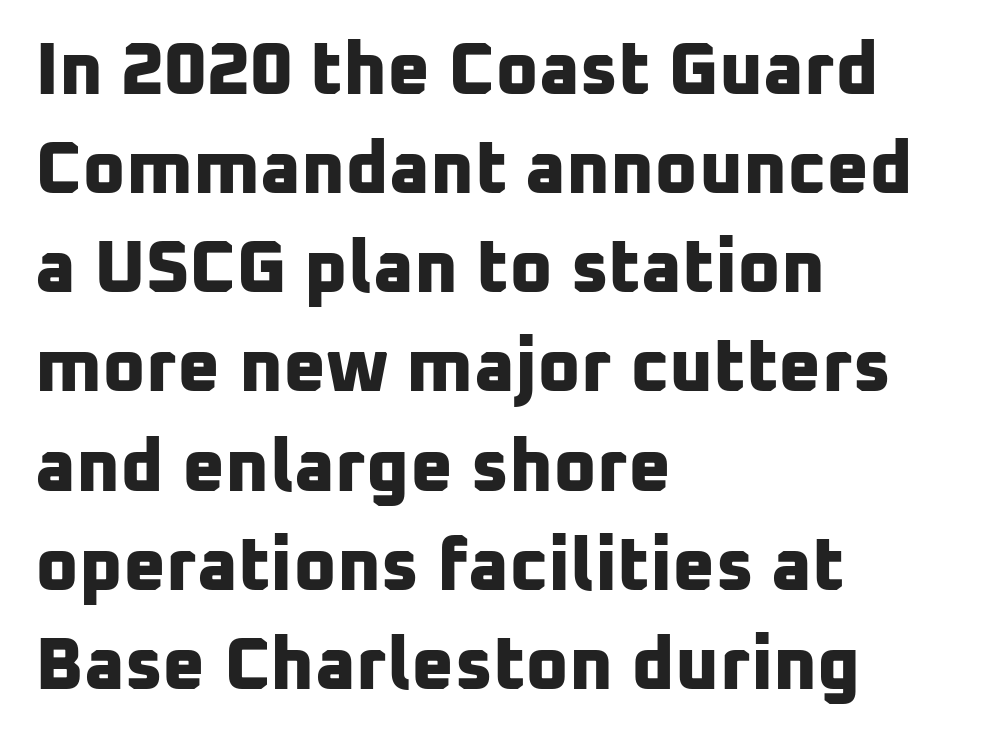
The face used here is proportionally spaced, like ordinary book or web type. Notice how thick the strokes are: this is what a full bold looks like. These lines are set flush left with a ragged right edge. The type family on display is of the sans-serif kind. This sample uses plain, unmodified letter spacing. The zone under the glyphs is completely vacant.
